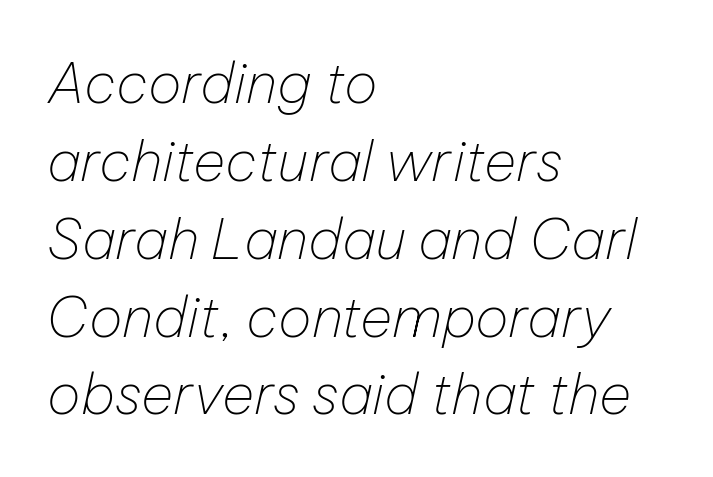
{"italic": "yes", "lean": "right", "slant_degrees": 12, "bold": "no", "weight": "thin", "width": "normal", "stroke_contrast": "low", "x_height": "medium", "monospaced": "no", "underline": "no", "align": "left", "line_spacing": "normal", "line_spacing_ratio": 1.39, "letter_spacing": "normal", "letter_spacing_em": 0.0, "glyph_px": 56}
